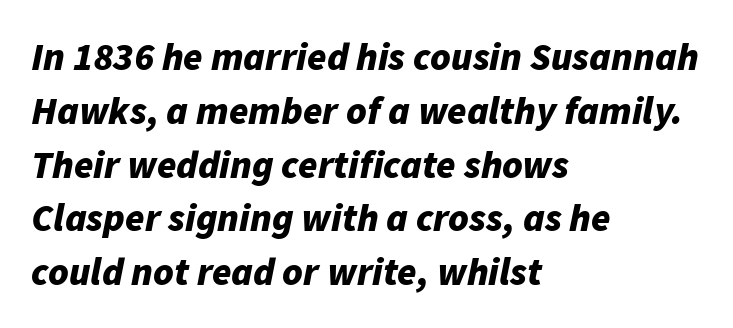
Q: Is the text bold? A: Yes.
Q: Is the text italic (slanted)? A: Yes, it leans right by about 11 degrees.
Q: Is the text underlined? A: No.
Q: How is the paragraph aligned? A: Left-aligned.
Q: Is the spacing between letters normal or unusually wide? A: Normal.
Q: Is the spacing between lines tight, normal or loose? A: Normal.
Q: Width (condensed, normal, or wide)? A: Normal.
Q: Stroke contrast? A: Low.
Q: x-height? A: Medium.
Q: Monospaced? A: No.
